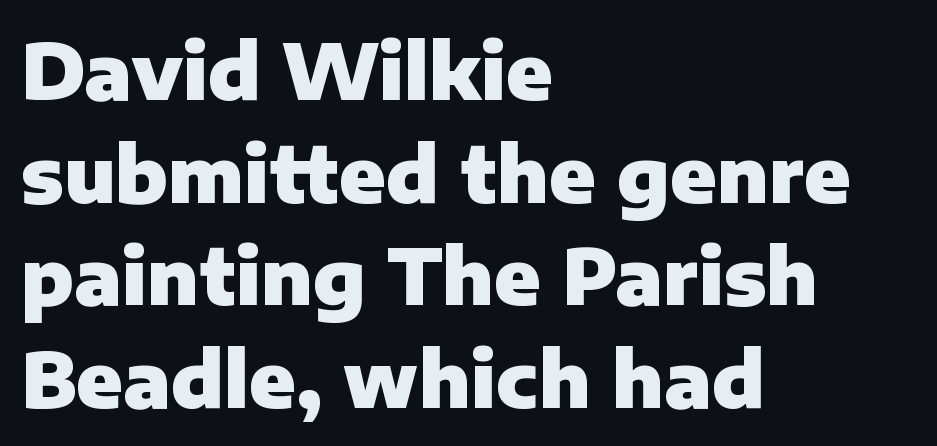
Q: Is the text bold? A: Yes.
Q: Is the text italic (slanted)? A: No, it is upright.
Q: Is the typeface a serif or a sans-serif typeface? A: Sans-serif.
Q: Is the text underlined? A: No.
Q: How is the paragraph aligned? A: Left-aligned.
Q: Is the spacing between letters normal or unusually wide? A: Normal.
Q: Is the spacing between lines tight, normal or loose? A: Normal.
Q: Width (condensed, normal, or wide)? A: Normal.
Q: Stroke contrast? A: Low.
Q: x-height? A: Medium.
Q: Monospaced? A: No.
